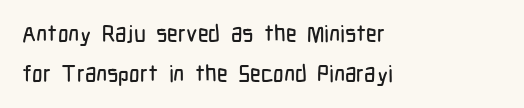
Q: Is the text italic (slanted)? A: No, it is upright.
Q: Is the text underlined? A: No.
Q: How is the paragraph aligned? A: Left-aligned.
Q: Is the spacing between letters normal or unusually wide? A: Normal.
